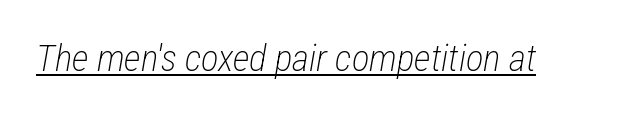
The text carries the slant typical of an italic or oblique font. Is the type heavy? It reads as light-to-regular instead. The sample's only ornament is a line tracing under the words. You could not count columns in this text — the font is proportionally spaced. These lines keep a tight, regular rhythm from letter to letter.
